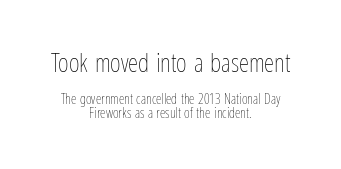
{"italic": "no", "bold": "no", "underline": "no", "align": "center", "line_spacing": "tight", "line_spacing_ratio": 0.95, "letter_spacing": "normal", "letter_spacing_em": 0.0, "larger_block": "first", "size_ratio": 1.86, "glyph_px": 26}
